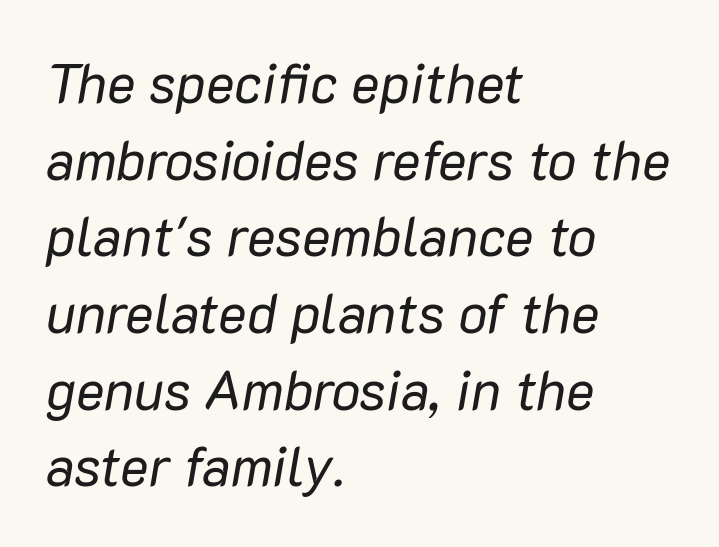
Q: Is the text bold? A: No.
Q: Is the text italic (slanted)? A: Yes, it leans right by about 10 degrees.
Q: Is the text underlined? A: No.
Q: How is the paragraph aligned? A: Left-aligned.
Q: Is the spacing between letters normal or unusually wide? A: Normal.
Q: Is the spacing between lines tight, normal or loose? A: Normal.
Q: Width (condensed, normal, or wide)? A: Normal.
Q: Stroke contrast? A: Low.
Q: x-height? A: Medium.
Q: Monospaced? A: No.
